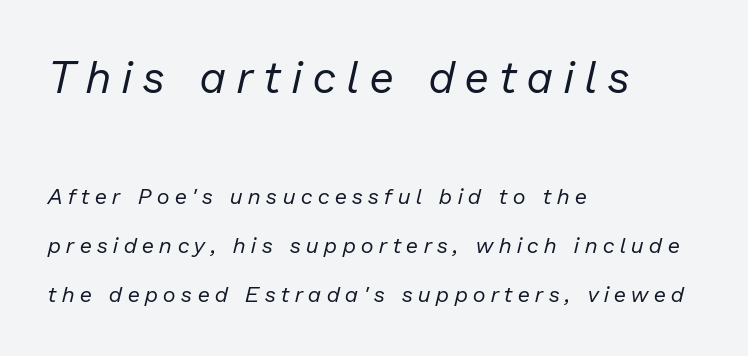
{"italic": "yes", "lean": "right", "slant_degrees": 13, "bold": "no", "weight": "regular", "width": "normal", "stroke_contrast": "low", "x_height": "medium", "monospaced": "no", "underline": "no", "align": "left", "line_spacing": "loose", "line_spacing_ratio": 2.23, "letter_spacing": "wide", "letter_spacing_em": 0.26, "larger_block": "first", "size_ratio": 2.0, "glyph_px": 44}
